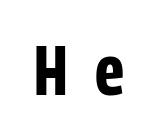
Q: Is the text bold? A: Yes.
Q: Is the text italic (slanted)? A: No, it is upright.
Q: Is the typeface a serif or a sans-serif typeface? A: Sans-serif.
Q: Is the text underlined? A: No.
Q: Is the spacing between letters normal or unusually wide? A: Unusually wide.
Q: Width (condensed, normal, or wide)? A: Condensed.
Q: Stroke contrast? A: Low.
Q: x-height? A: Medium.
Q: Monospaced? A: No.
